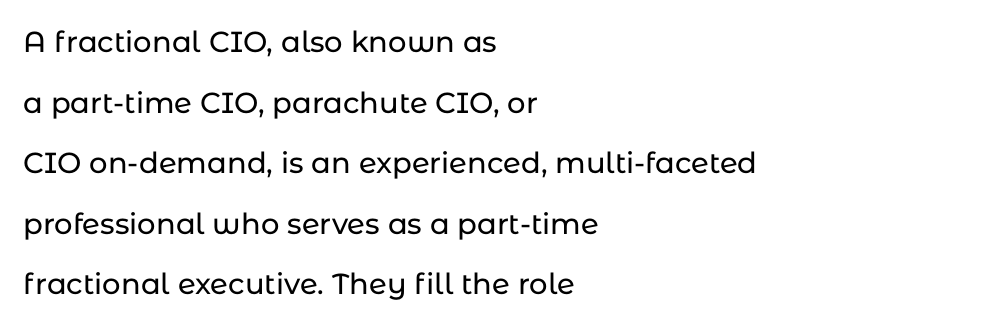
The image shows 29 px sans-serif type, upright; set left-aligned, loose line spacing (2.09x), normal letter spacing, not underlined; low stroke contrast and a medium x-height.
